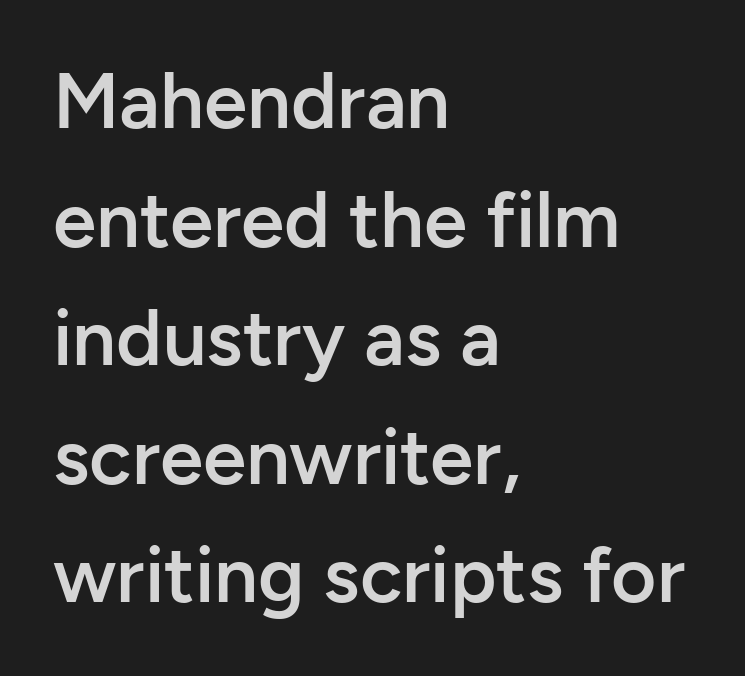
Q: Is the text bold? A: Semi-bold.
Q: Is the text italic (slanted)? A: No, it is upright.
Q: Is the typeface a serif or a sans-serif typeface? A: Sans-serif.
Q: Is the text underlined? A: No.
Q: How is the paragraph aligned? A: Left-aligned.
Q: Is the spacing between letters normal or unusually wide? A: Normal.
Q: Is the spacing between lines tight, normal or loose? A: Normal.
Q: Width (condensed, normal, or wide)? A: Normal.
Q: Stroke contrast? A: Low.
Q: x-height? A: Medium.
Q: Monospaced? A: No.
